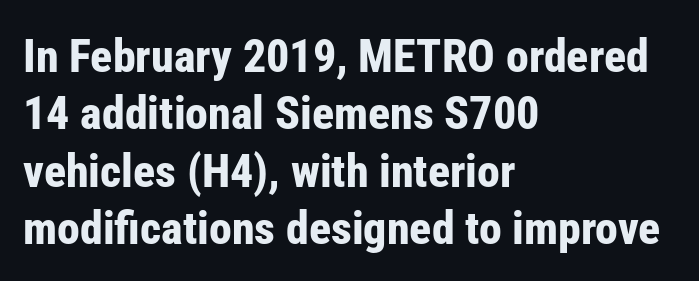
The gap between lines stays unmarked. Do the letters lean? They stand straight. Looks like regular typesetting: each glyph gets only the width it needs. The passage is arranged the way most books set body copy — flush left. Line spacing here is normal. The glyphs have the mass of a bold cut.
